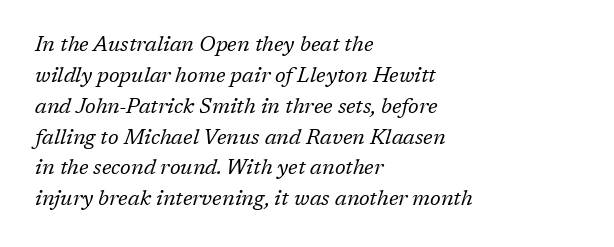
Q: Is the text bold? A: No.
Q: Is the text italic (slanted)? A: Yes, it leans right by about 17 degrees.
Q: Is the text underlined? A: No.
Q: How is the paragraph aligned? A: Left-aligned.
Q: Is the spacing between letters normal or unusually wide? A: Normal.
Q: Is the spacing between lines tight, normal or loose? A: Normal.
